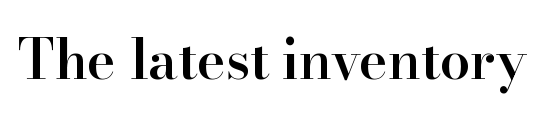
Q: Is the text bold? A: Semi-bold.
Q: Is the text italic (slanted)? A: No, it is upright.
Q: Is the typeface a serif or a sans-serif typeface? A: Serif.
Q: Is the text underlined? A: No.
Q: Is the spacing between letters normal or unusually wide? A: Normal.
Q: Width (condensed, normal, or wide)? A: Normal.
Q: Stroke contrast? A: High.
Q: x-height? A: Small.
Q: Monospaced? A: No.
